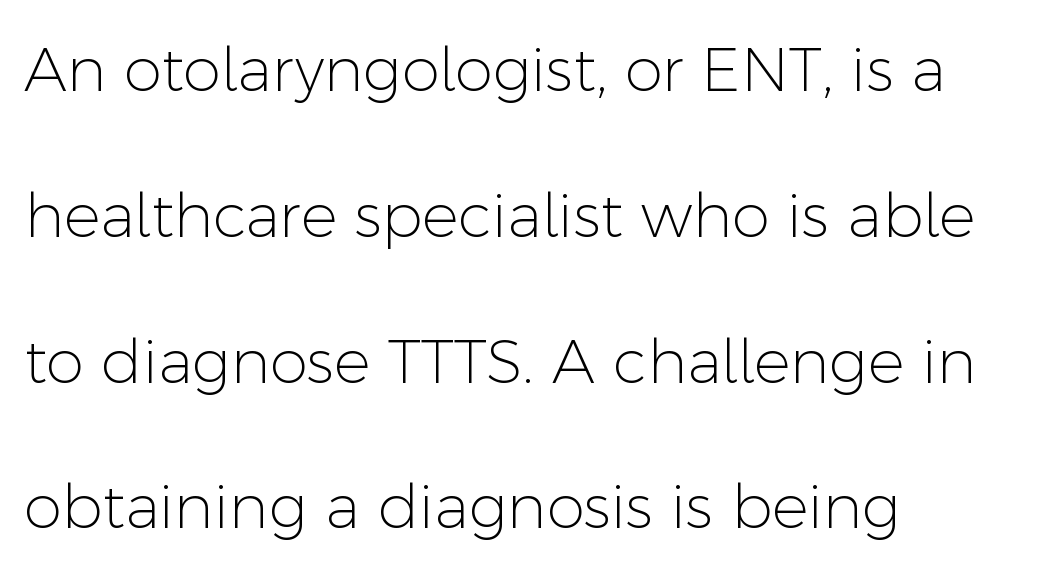
{"serif": "no", "italic": "no", "bold": "no", "weight": "light", "width": "normal", "stroke_contrast": "low", "x_height": "medium", "monospaced": "no", "underline": "no", "align": "left", "line_spacing": "loose", "line_spacing_ratio": 2.39, "letter_spacing": "normal", "letter_spacing_em": 0.0, "glyph_px": 61}
